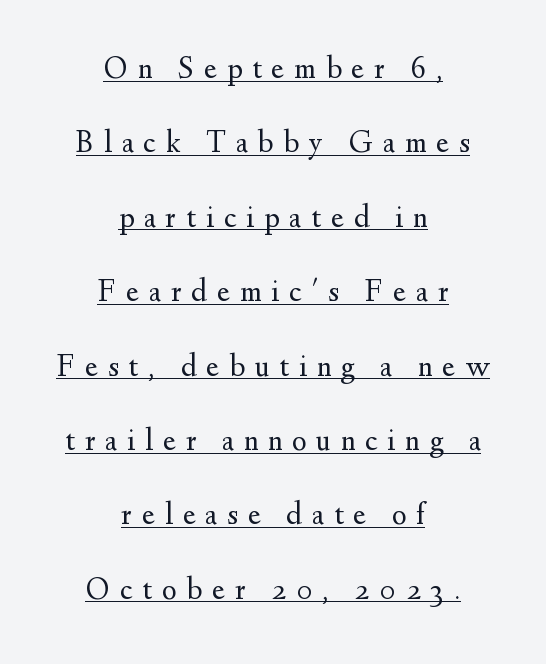
The image shows 31 px regular-weight serif type, upright; set centered, loose line spacing (2.4x), unusually wide letter spacing (+0.32 em), underlined; medium stroke contrast and a small x-height.
